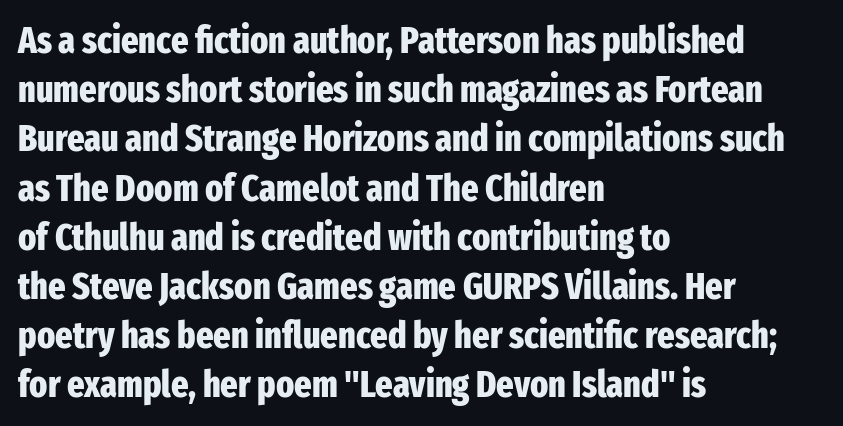
{"serif": "no", "italic": "no", "bold": "yes", "weight": "heavy", "width": "condensed", "stroke_contrast": "low", "x_height": "medium", "monospaced": "no", "underline": "no", "align": "left", "line_spacing": "normal", "line_spacing_ratio": 1.33, "letter_spacing": "normal", "letter_spacing_em": 0.0, "glyph_px": 37}
